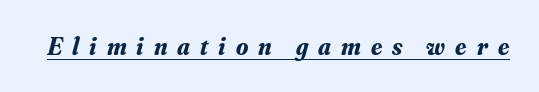
The specimen includes a rule beneath the text block's lines. The passage shown leans; its letterforms are oblique. The letters are bold, with thick, heavy strokes. Short note: letters widely spaced.
